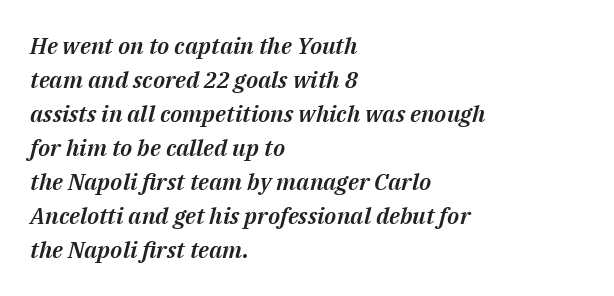
Q: Is the text italic (slanted)? A: Yes, it leans right by about 14 degrees.
Q: Is the text underlined? A: No.
Q: How is the paragraph aligned? A: Left-aligned.
Q: Is the spacing between letters normal or unusually wide? A: Normal.
Q: Is the spacing between lines tight, normal or loose? A: Normal.
